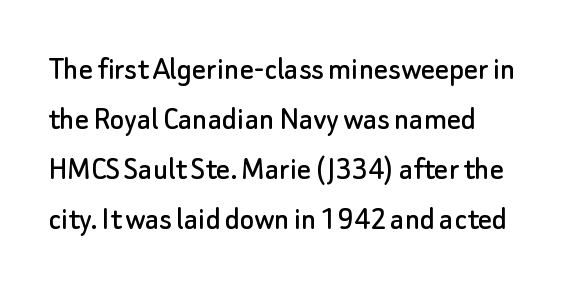
{"serif": "no", "italic": "no", "width": "normal", "stroke_contrast": "low", "x_height": "small", "monospaced": "no", "underline": "no", "align": "left", "line_spacing": "normal", "line_spacing_ratio": 1.47, "letter_spacing": "normal", "letter_spacing_em": 0.0, "glyph_px": 34}
